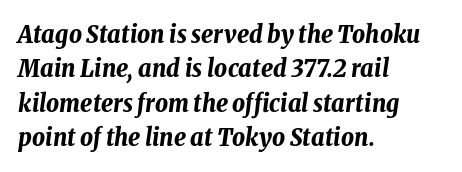
The image shows 25 px bold type, italic (leaning right); set left-aligned, normal line spacing (1.38x), normal letter spacing, not underlined.
